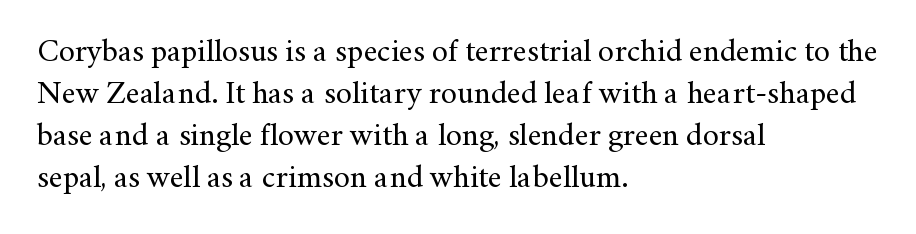
{"serif": "yes", "italic": "no", "bold": "no", "weight": "regular", "width": "normal", "stroke_contrast": "medium", "x_height": "small", "monospaced": "no", "underline": "no", "align": "left", "line_spacing": "normal", "line_spacing_ratio": 1.31, "letter_spacing": "normal", "letter_spacing_em": 0.0, "glyph_px": 32}
